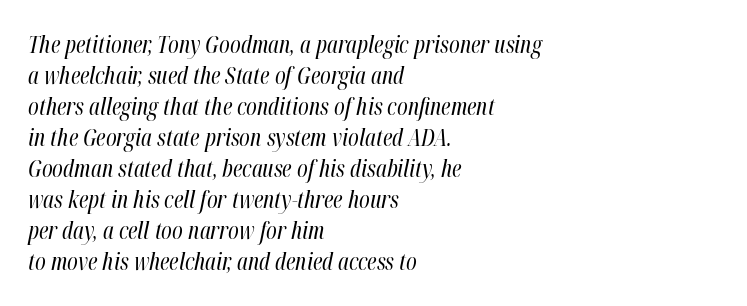
Teacher's note: observe the even left margin — that is flush-left alignment. Evenly set lines give the paragraph a standard silhouette. Check under the words: just untouched page. The weight tops out at a normal text grade. Tracking here is standard; glyphs follow each other at the usual distance.
